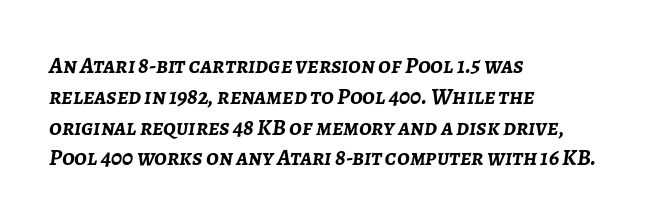
The image shows 23 px bold type, italic (leaning right); set left-aligned, normal line spacing (1.34x), normal letter spacing, not underlined.
